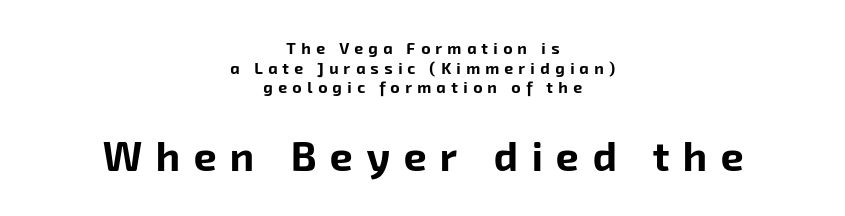
Q: Is the text bold? A: Yes.
Q: Is the typeface a serif or a sans-serif typeface? A: Sans-serif.
Q: Is the text underlined? A: No.
Q: How is the paragraph aligned? A: Centered.
Q: Is the spacing between letters normal or unusually wide? A: Unusually wide.
Q: Which block of text is set in a larger size, the first (top) or the second (bottom)? A: The second (bottom) one.
Q: Width (condensed, normal, or wide)? A: Normal.
Q: Stroke contrast? A: Low.
Q: x-height? A: Medium.
Q: Monospaced? A: No.
